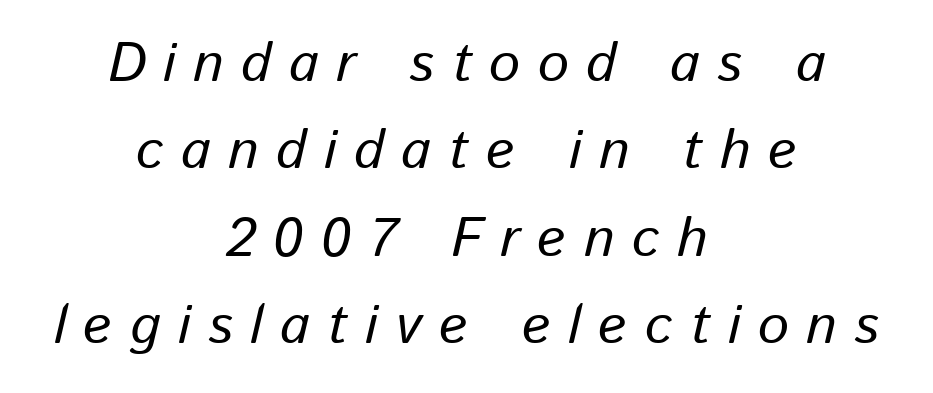
The image shows 55 px regular-weight type, italic (leaning right); set centered, normal line spacing (1.59x), unusually wide letter spacing (+0.32 em), not underlined; low stroke contrast and a medium x-height.
